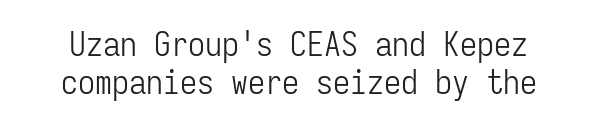
The image shows 34 px light, condensed sans-serif type, upright, monospaced; set tight line spacing (1.12x), normal letter spacing, not underlined; low stroke contrast and a medium x-height.
